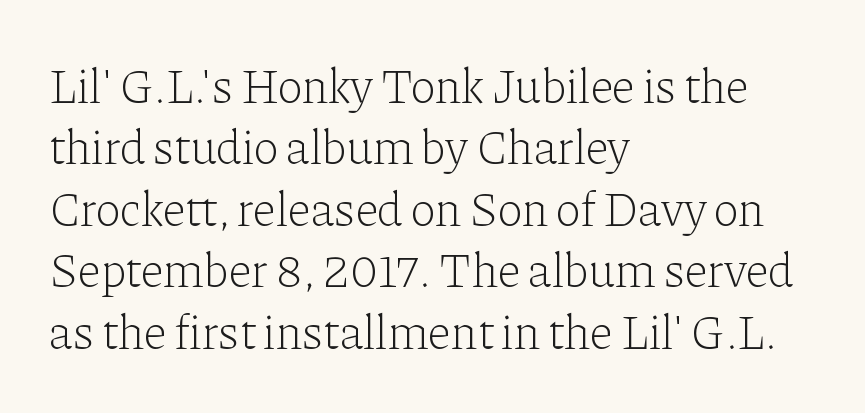
{"serif": "yes", "italic": "no", "bold": "no", "weight": "light", "width": "normal", "stroke_contrast": "low", "x_height": "medium", "monospaced": "no", "underline": "no", "align": "left", "line_spacing": "normal", "line_spacing_ratio": 1.28, "letter_spacing": "normal", "letter_spacing_em": 0.0, "glyph_px": 48}
